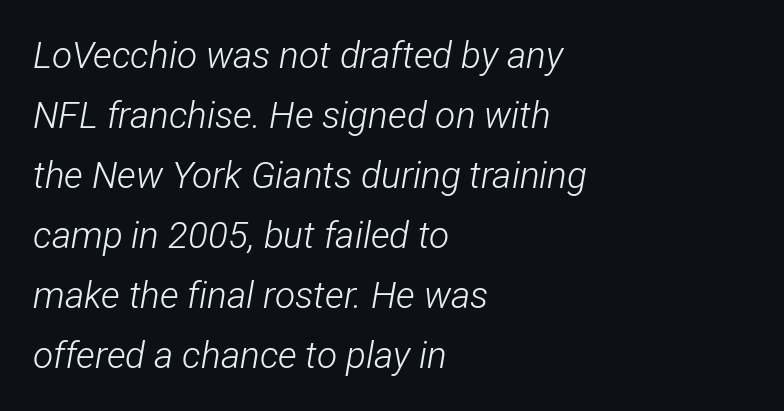
Q: Is the text bold? A: No.
Q: Is the text italic (slanted)? A: Yes, it leans right by about 12 degrees.
Q: Is the text underlined? A: No.
Q: How is the paragraph aligned? A: Left-aligned.
Q: Is the spacing between letters normal or unusually wide? A: Normal.
Q: Is the spacing between lines tight, normal or loose? A: Normal.
Q: Width (condensed, normal, or wide)? A: Condensed.
Q: Stroke contrast? A: Low.
Q: x-height? A: Medium.
Q: Monospaced? A: No.
